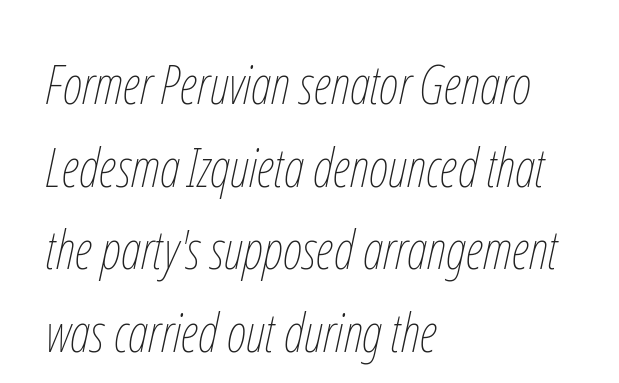
Q: Is the text bold? A: No.
Q: Is the text italic (slanted)? A: Yes, it leans right by about 12 degrees.
Q: Is the text underlined? A: No.
Q: How is the paragraph aligned? A: Left-aligned.
Q: Is the spacing between letters normal or unusually wide? A: Normal.
Q: Is the spacing between lines tight, normal or loose? A: Normal.
Q: Width (condensed, normal, or wide)? A: Condensed.
Q: Stroke contrast? A: Low.
Q: x-height? A: Medium.
Q: Monospaced? A: No.
